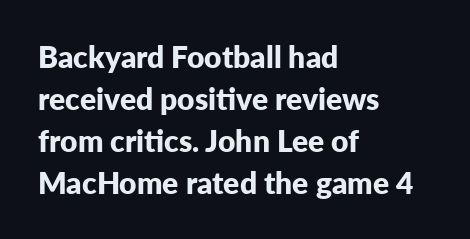
{"serif": "no", "italic": "no", "bold": "yes", "weight": "bold", "width": "normal", "stroke_contrast": "low", "x_height": "medium", "monospaced": "no", "underline": "no", "align": "left", "line_spacing": "normal", "line_spacing_ratio": 1.4, "letter_spacing": "normal", "letter_spacing_em": 0.0, "glyph_px": 30}
